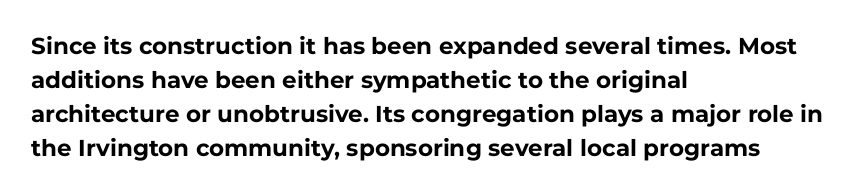
{"italic": "no", "bold": "yes", "underline": "no", "align": "left", "line_spacing": "normal", "line_spacing_ratio": 1.48, "letter_spacing": "normal", "letter_spacing_em": 0.0, "glyph_px": 23}
